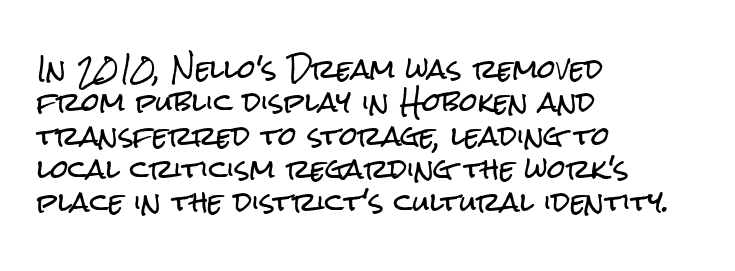
Beneath every word, the page is bare. Evenly set lines give the paragraph a standard silhouette. The compositor pushed each line to the left boundary. Spacing between characters is what you'd get straight out of the box. When letters stand straight like this, we call the style roman or upright.
